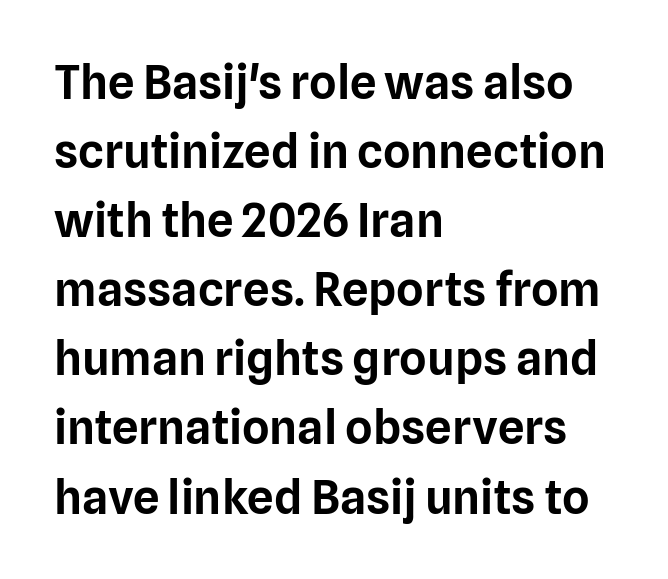
{"serif": "no", "italic": "no", "width": "normal", "stroke_contrast": "low", "x_height": "medium", "monospaced": "no", "underline": "no", "align": "left", "line_spacing": "normal", "line_spacing_ratio": 1.47, "letter_spacing": "normal", "letter_spacing_em": 0.0, "glyph_px": 47}
